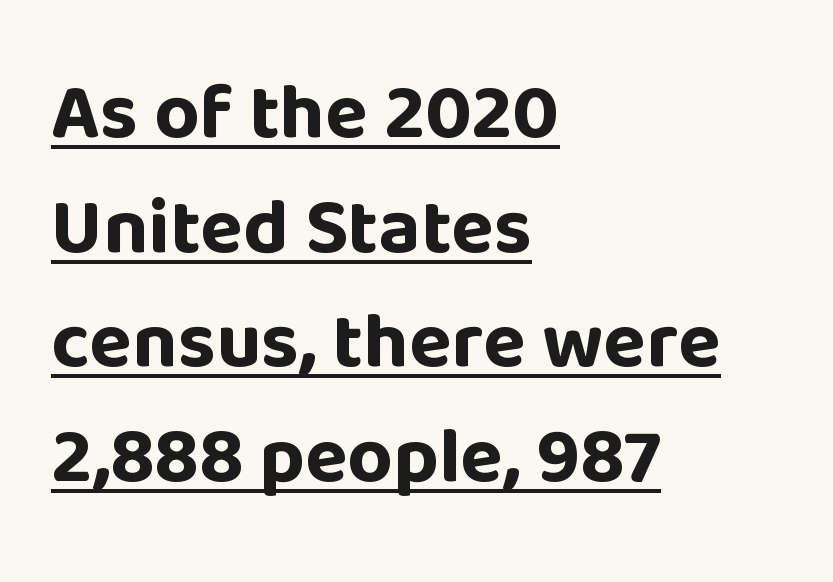
Q: Is the text bold? A: Yes.
Q: Is the text italic (slanted)? A: No, it is upright.
Q: Is the typeface a serif or a sans-serif typeface? A: Sans-serif.
Q: Is the text underlined? A: Yes.
Q: How is the paragraph aligned? A: Left-aligned.
Q: Is the spacing between letters normal or unusually wide? A: Normal.
Q: Is the spacing between lines tight, normal or loose? A: Normal.
Q: Width (condensed, normal, or wide)? A: Normal.
Q: Stroke contrast? A: Low.
Q: x-height? A: Large.
Q: Monospaced? A: No.
